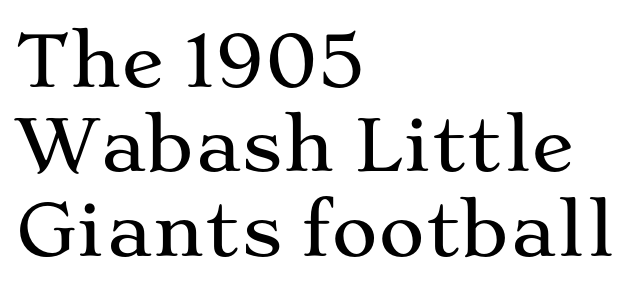
Caption: standard tracking, unaltered. Font category for this specimen: serif. Looks like regular typesetting: each glyph gets only the width it needs. The lines in this sample share a left origin and differ only in where they stop. The specimen reads as upright at a glance.
